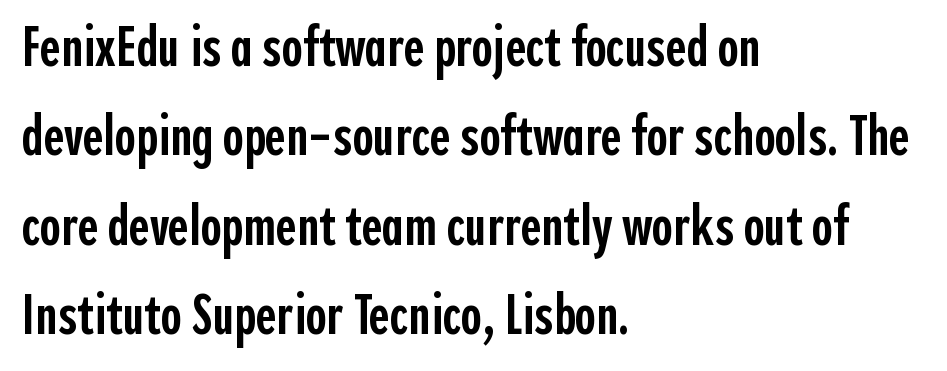
No word sits above an underline. Character widths vary here, with narrow letters taking less room than wide ones. The rendering shows plain stroke endings on the letterforms — a sans-serif design. Regular leading. Between one letter and the next there's only the usual sliver of space.
